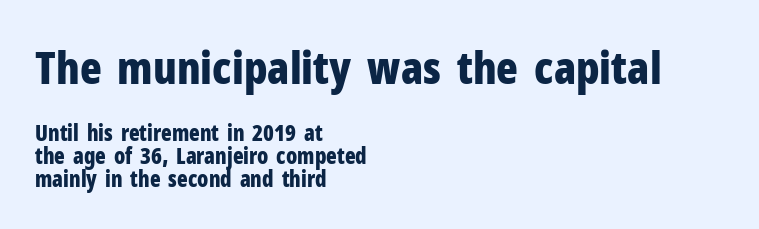
The letters advance in unequal steps, a hallmark of proportional type. You'd pick this weight for a headline — it's a proper bold. Serifs: no, the terminals of the letterforms are clean. These lines were composed using upright roman letters. Is the lower block the larger one? No — the upper block carries the bigger type. The tracking reads as untouched default to a designer's eye.
